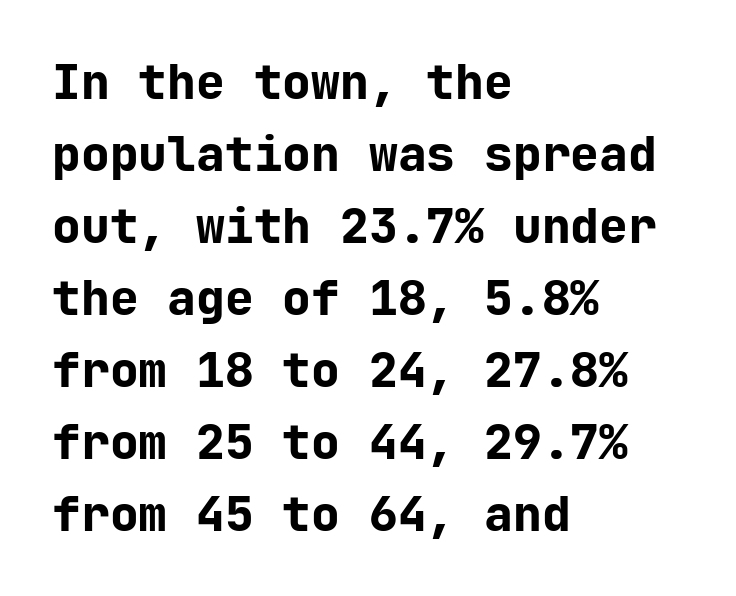
{"serif": "no", "italic": "no", "bold": "yes", "weight": "bold", "width": "normal", "stroke_contrast": "low", "x_height": "medium", "monospaced": "yes", "underline": "no", "align": "left", "line_spacing": "normal", "line_spacing_ratio": 1.5, "letter_spacing": "normal", "letter_spacing_em": 0.0, "glyph_px": 48}
